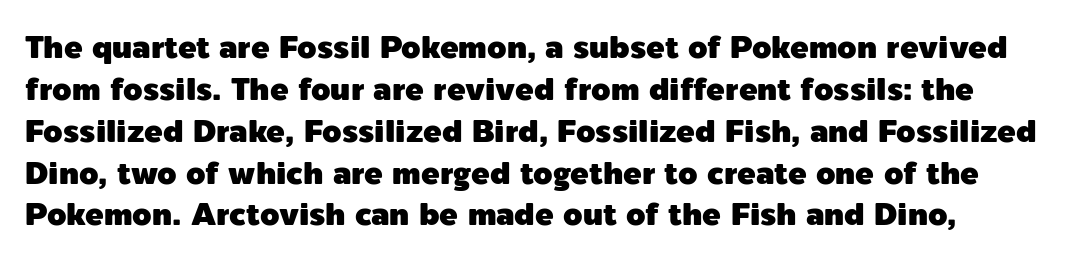
{"serif": "no", "italic": "no", "width": "normal", "x_height": "medium", "monospaced": "no", "underline": "no", "line_spacing": "normal", "line_spacing_ratio": 1.35, "letter_spacing": "normal", "letter_spacing_em": 0.0, "glyph_px": 31}
